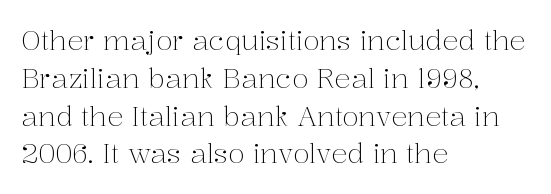
The image shows 27 px text type, upright; set left-aligned, normal line spacing (1.4x), normal letter spacing, not underlined.
